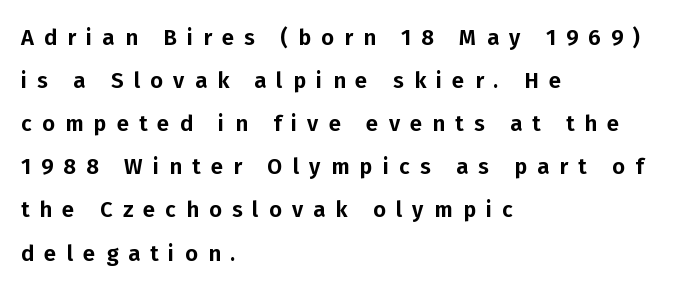
The image shows 22 px text type, upright; set left-aligned, loose line spacing (1.96x), unusually wide letter spacing (+0.46 em), not underlined.
